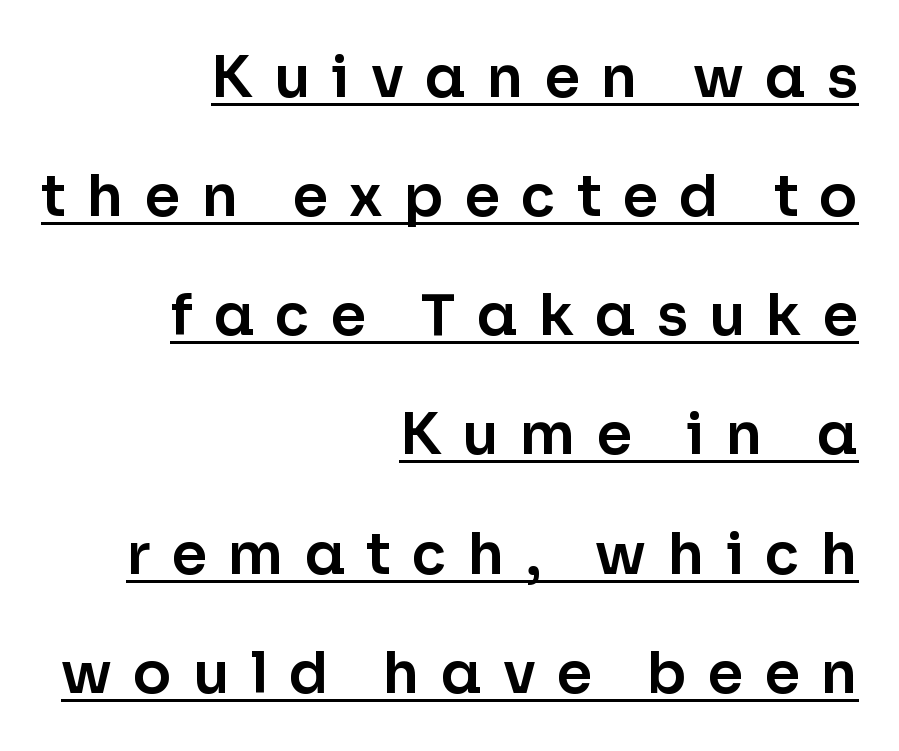
The image shows 57 px sans-serif type, upright; set right-aligned, loose line spacing (2.09x), unusually wide letter spacing (+0.37 em), underlined; low stroke contrast and a medium x-height.
